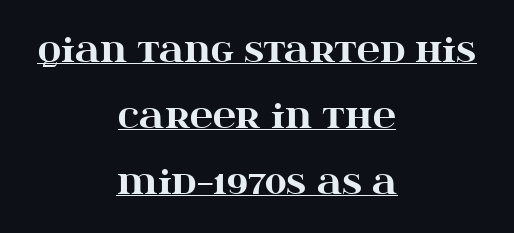
{"serif": "yes", "italic": "no", "bold": "yes", "weight": "heavy", "width": "wide", "stroke_contrast": "high", "x_height": "large", "monospaced": "no", "underline": "yes", "align": "center", "line_spacing": "loose", "line_spacing_ratio": 2.06, "letter_spacing": "normal", "letter_spacing_em": 0.0, "glyph_px": 32}
